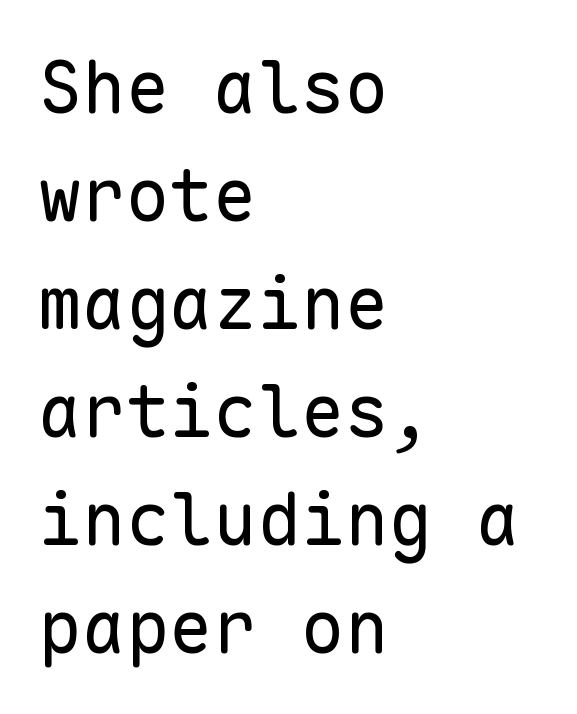
The image shows 73 px regular-weight sans-serif type, upright, monospaced; set left-aligned, normal line spacing (1.48x), normal letter spacing, not underlined; low stroke contrast and a medium x-height.
